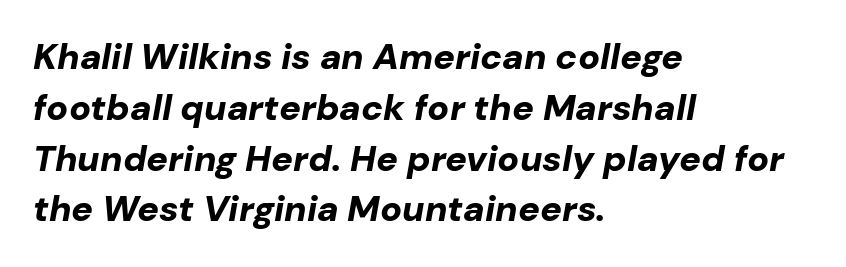
{"italic": "yes", "lean": "right", "slant_degrees": 10, "bold": "yes", "weight": "bold", "width": "normal", "stroke_contrast": "low", "x_height": "medium", "monospaced": "no", "underline": "no", "align": "left", "line_spacing": "normal", "line_spacing_ratio": 1.41, "letter_spacing": "normal", "letter_spacing_em": 0.0, "glyph_px": 36}
